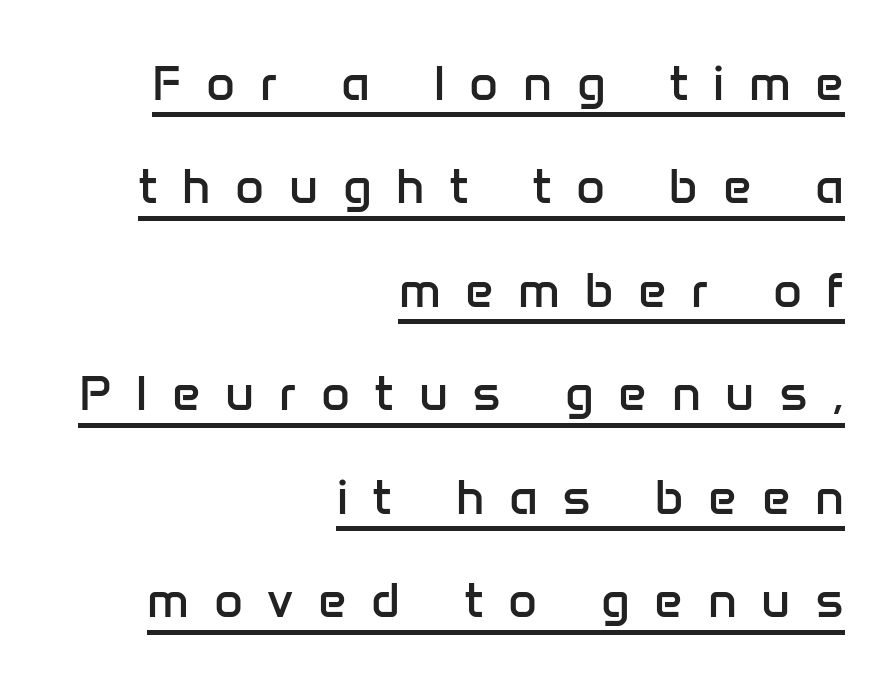
The image shows 50 px regular-weight sans-serif type, upright; set right-aligned, loose line spacing (2.07x), unusually wide letter spacing (+0.49 em), underlined; low stroke contrast and a medium x-height.
